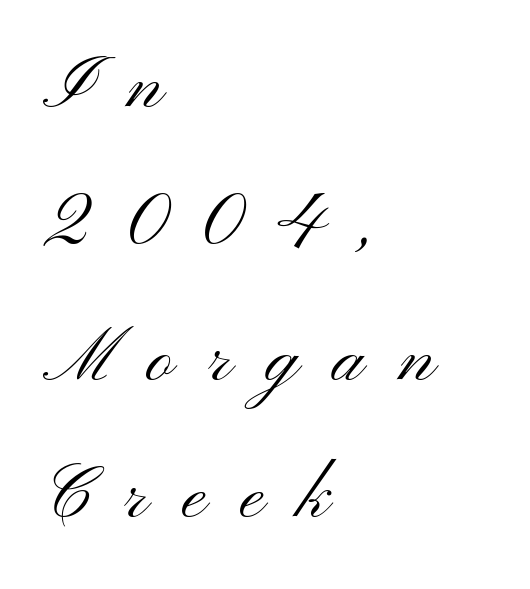
{"serif": "no", "bold": "no", "weight": "light", "width": "wide", "stroke_contrast": "medium", "x_height": "small", "monospaced": "no", "underline": "no", "align": "left", "line_spacing_ratio": 1.87, "letter_spacing": "wide", "letter_spacing_em": 0.47, "glyph_px": 73}
